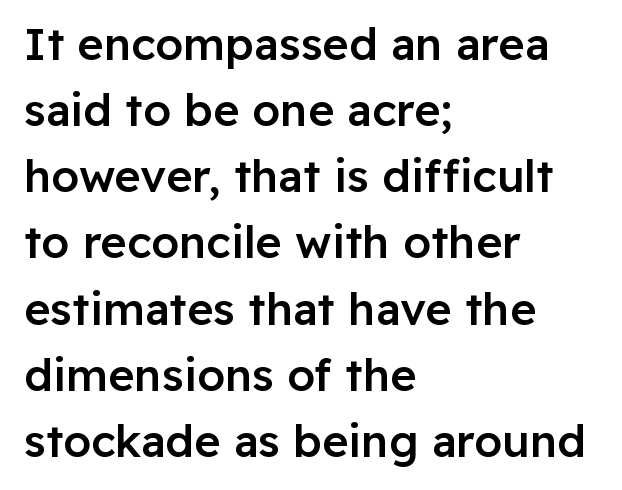
Every letter is mildly thick-stroked: semibold rather than bold. Horizontal alignment here is leftward, the default for most running prose. The letterforms sit shoulder to shoulder at normal distance. You could not count columns in this text — the font is proportionally spaced.
